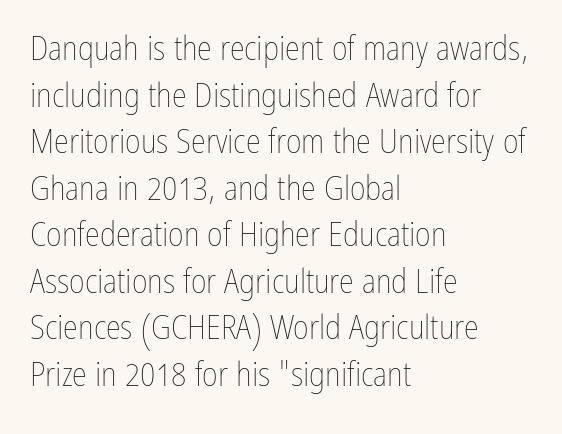
Alignment: flush left. This sample has the flowing, uneven cadence of proportional lettering. Summary of weight: not heavy and not bold. Check the space under the baseline: it is left empty. Tall strokes in this sample are plumb rather than angled.
